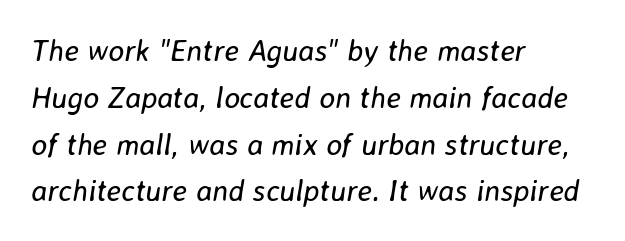
The passage shown is typed in a proportional face where columns would drift. Clear beneath every line of the passage. The lines sit at an ordinary, default distance from one another. The text block is weighted toward the left margin, trailing off unevenly rightward. The letterforms sit at book weight or below.
